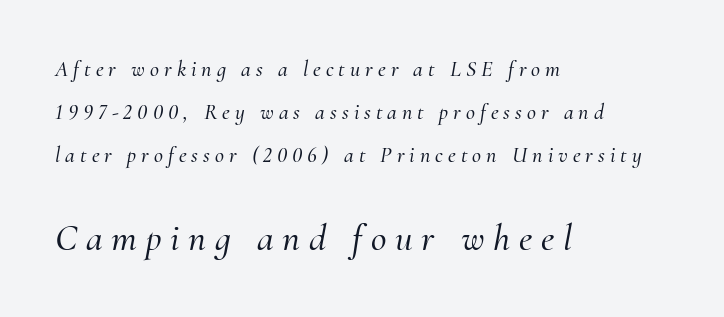
The image shows 38 px serif type, italic (leaning right); set left-aligned, loose line spacing (1.95x), unusually wide letter spacing (+0.23 em), not underlined; the second (bottom) block is 1.73x larger; medium stroke contrast and a small x-height.
